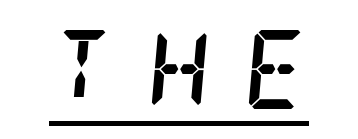
{"serif": "yes", "italic": "yes", "lean": "right", "slant_degrees": 5, "bold": "yes", "weight": "semibold", "width": "condensed", "stroke_contrast": "low", "x_height": "large", "underline": "yes", "letter_spacing": "wide", "letter_spacing_em": 0.42, "glyph_px": 79}
